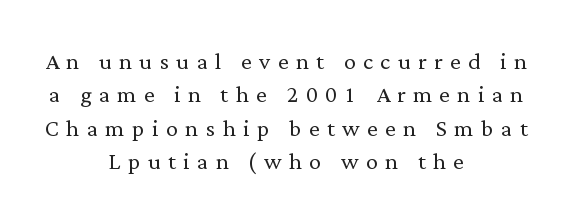
Q: Is the text bold? A: No.
Q: Is the text italic (slanted)? A: No, it is upright.
Q: Is the typeface a serif or a sans-serif typeface? A: Serif.
Q: Is the text underlined? A: No.
Q: How is the paragraph aligned? A: Centered.
Q: Is the spacing between letters normal or unusually wide? A: Unusually wide.
Q: Is the spacing between lines tight, normal or loose? A: Tight.
Q: Width (condensed, normal, or wide)? A: Normal.
Q: Stroke contrast? A: Low.
Q: x-height? A: Medium.
Q: Monospaced? A: No.
